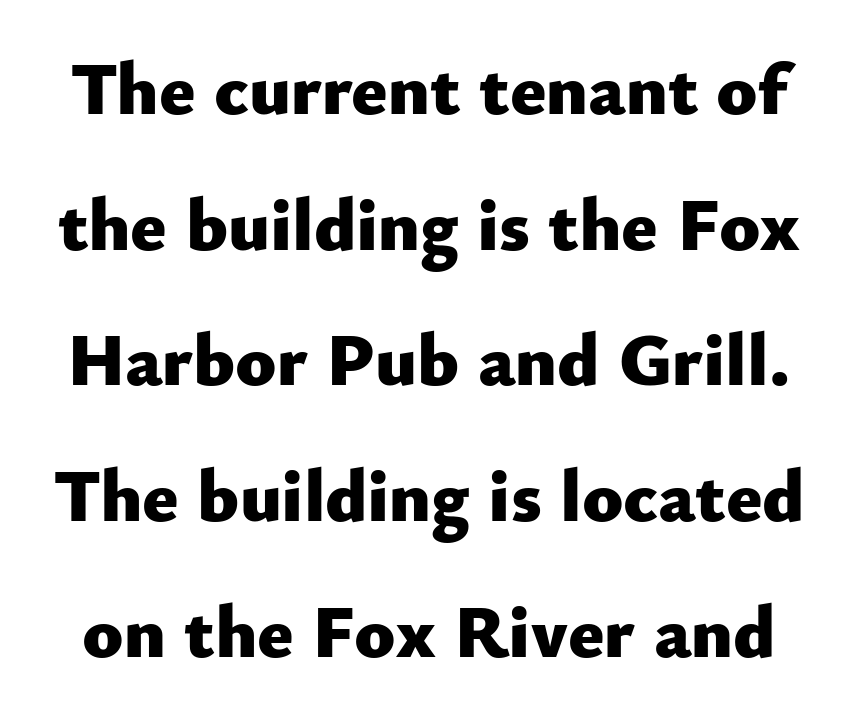
Q: Is the text bold? A: Yes.
Q: Is the text italic (slanted)? A: No, it is upright.
Q: Is the typeface a serif or a sans-serif typeface? A: Sans-serif.
Q: Is the text underlined? A: No.
Q: Is the spacing between letters normal or unusually wide? A: Normal.
Q: Width (condensed, normal, or wide)? A: Normal.
Q: Stroke contrast? A: Low.
Q: x-height? A: Small.
Q: Monospaced? A: No.
